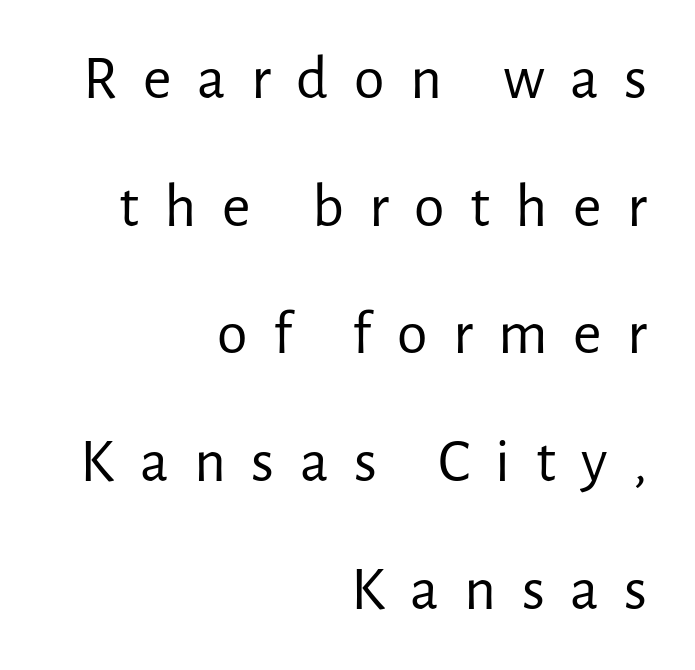
Upright lettering throughout. Only glyphs here, with clear space below each row. Here the designer chose a conventional face with non-uniform glyph widths. Someone cranked the tracking dial way up on this one. The setting favours the right margin, as signatures and pull-quotes sometimes do. The letterforms sit at book weight or below.
